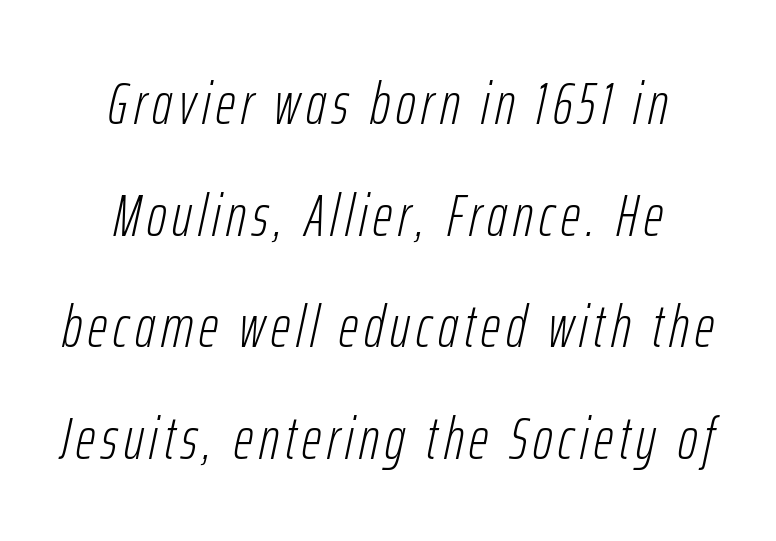
Q: Is the text bold? A: No.
Q: Is the text italic (slanted)? A: Yes, it leans right by about 12 degrees.
Q: Is the text underlined? A: No.
Q: How is the paragraph aligned? A: Centered.
Q: Width (condensed, normal, or wide)? A: Condensed.
Q: Stroke contrast? A: Low.
Q: x-height? A: Medium.
Q: Monospaced? A: No.
